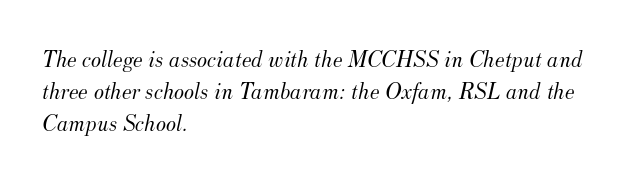
Q: Is the text bold? A: No.
Q: Is the text italic (slanted)? A: Yes, it leans right by about 12 degrees.
Q: Is the text underlined? A: No.
Q: How is the paragraph aligned? A: Left-aligned.
Q: Is the spacing between letters normal or unusually wide? A: Normal.
Q: Is the spacing between lines tight, normal or loose? A: Normal.
